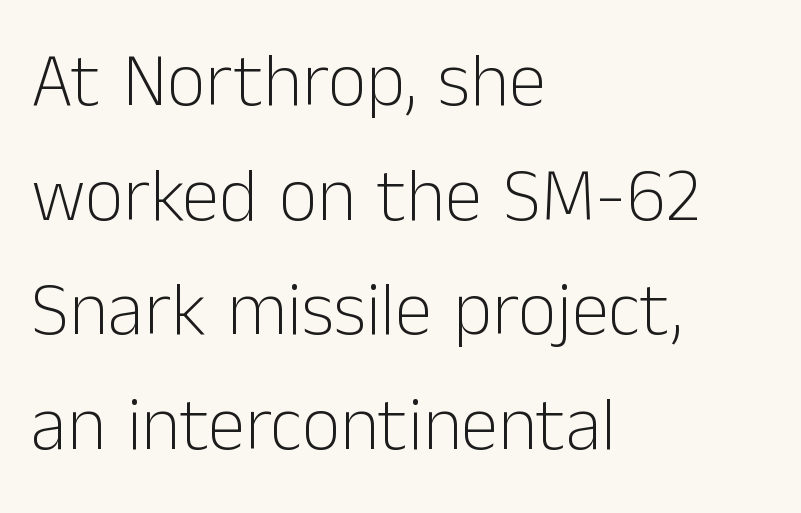
The image shows 75 px light sans-serif type, upright; set left-aligned, normal line spacing (1.53x), normal letter spacing, not underlined; low stroke contrast and a medium x-height.
